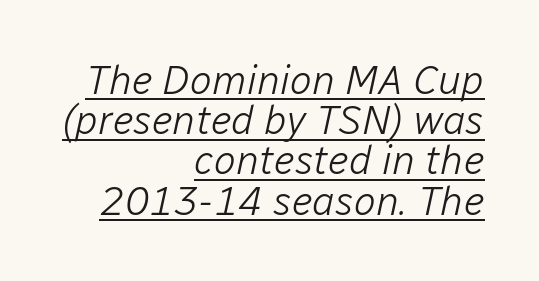
Observe the lean: these are italic letterforms. The gaps between neighbouring characters are ordinary and unremarkable. A continuous stroke trails under the words, as in a hyperlink. Rows of type sit shoulder to shoulder in the vertical direction. Each letter keeps its own natural width here, so spacing adapts to shape. The cut favours lightness, reaching ordinary text weight at its darkest.
